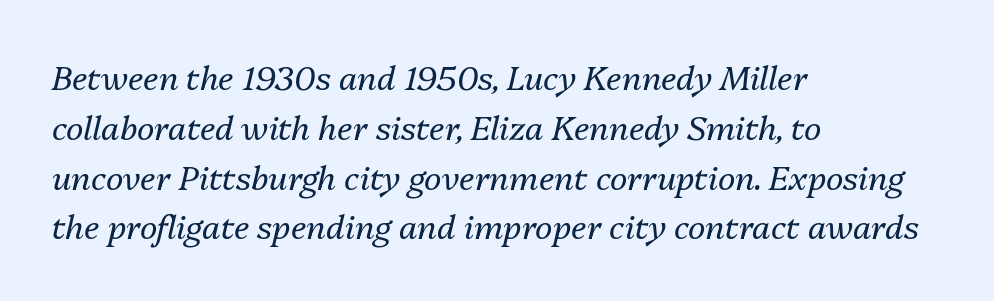
{"italic": "yes", "lean": "right", "slant_degrees": 13, "bold": "no", "weight": "regular", "width": "normal", "stroke_contrast": "medium", "x_height": "medium", "monospaced": "no", "underline": "no", "align": "left", "line_spacing": "normal", "line_spacing_ratio": 1.51, "letter_spacing": "normal", "letter_spacing_em": 0.0, "glyph_px": 33}
